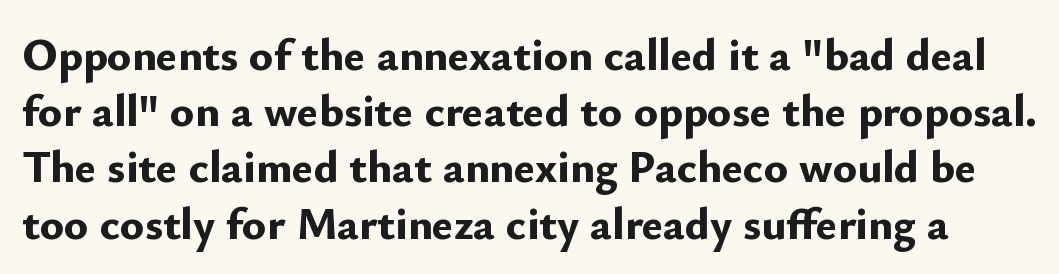
Weight: bold. The specimen reads as upright at a glance. Are there feet on the stems? There aren't — it's a sans. Compared with typical paragraphs, the rows here are spaced about the same. This sample has the flowing, uneven cadence of proportional lettering. The gaps between neighbouring characters are ordinary and unremarkable.
